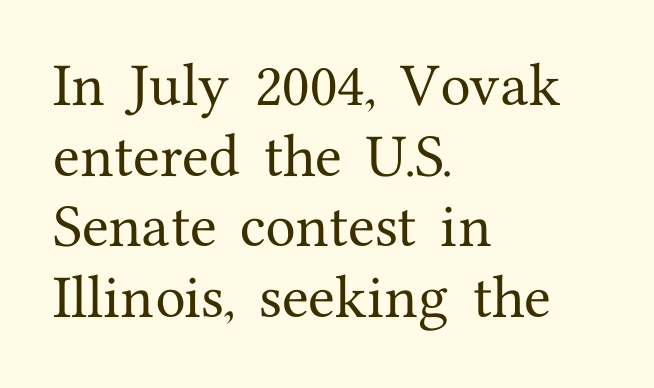
The image shows 49 px serif type, upright; set left-aligned, normal line spacing (1.44x), normal letter spacing, not underlined; medium stroke contrast and a medium x-height.
